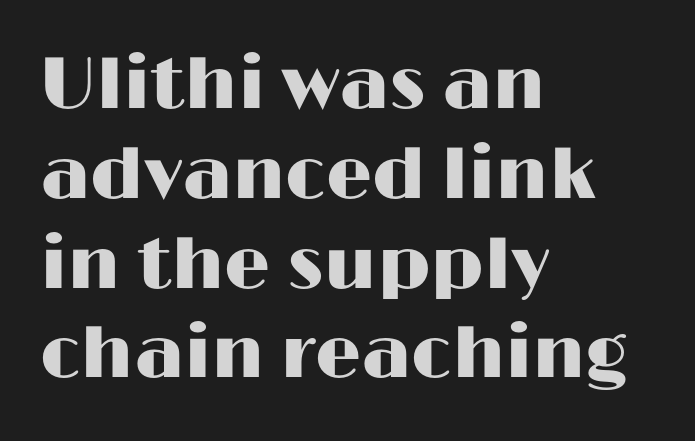
Is the letter spacing exaggerated? No — it looks like the ordinary default. The rendering uses natural spacing where letterforms have individual widths. This sample is left-justified, so line endings fall wherever the words run out. The typeface chosen for these lines omits serifs. Every stem runs plumb, perpendicular to the baseline. Quick note: underline off.
